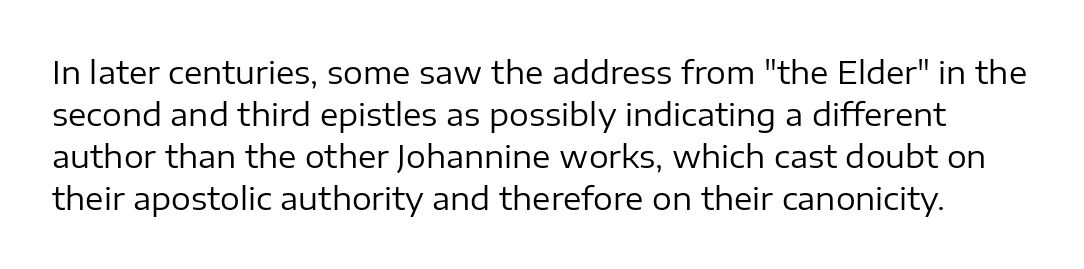
Observe the ordinary spacing: letters are neighbours, not strangers. The vertical gap from one line to the next is medium. These glyphs show unthickened strokes, regular width or finer. Here the designer chose a conventional face with non-uniform glyph widths. The glyphs are unaccompanied by any horizontal stroke below them. The font family rendered here belongs to the sans-serif group.
